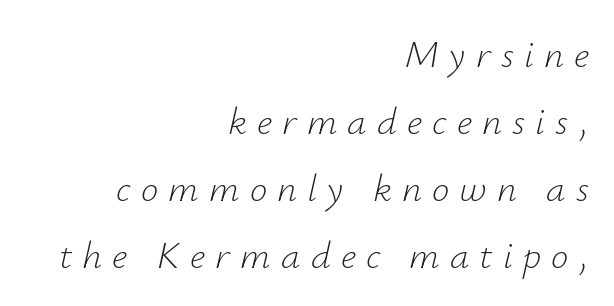
Q: Is the text bold? A: No.
Q: Is the text italic (slanted)? A: Yes, it leans right by about 12 degrees.
Q: Is the text underlined? A: No.
Q: How is the paragraph aligned? A: Right-aligned.
Q: Is the spacing between letters normal or unusually wide? A: Unusually wide.
Q: Width (condensed, normal, or wide)? A: Normal.
Q: Stroke contrast? A: Low.
Q: x-height? A: Small.
Q: Monospaced? A: No.
